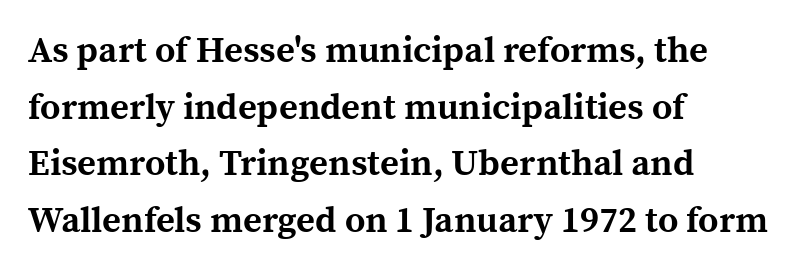
Q: Is the text bold? A: Yes.
Q: Is the text italic (slanted)? A: No, it is upright.
Q: Is the typeface a serif or a sans-serif typeface? A: Serif.
Q: Is the text underlined? A: No.
Q: How is the paragraph aligned? A: Left-aligned.
Q: Is the spacing between letters normal or unusually wide? A: Normal.
Q: Is the spacing between lines tight, normal or loose? A: Normal.
Q: Width (condensed, normal, or wide)? A: Normal.
Q: x-height? A: Medium.
Q: Monospaced? A: No.
